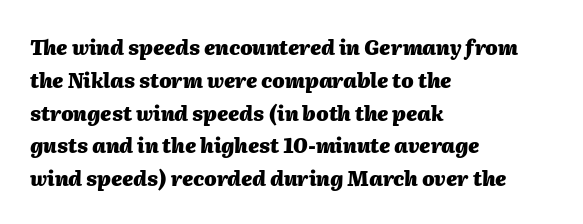
Tracking here is standard; glyphs follow each other at the usual distance. The lines sit at an ordinary, default distance from one another. These lines carry a lot of weight — the face is fully bold. Observe the lean: these are italic letterforms. This rendering features lettering with no underline.
